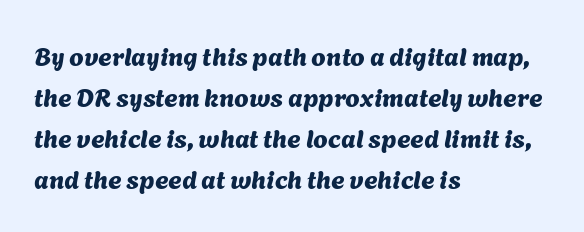
The line-height multiplier appears to be the usual default. Where is the straight margin? On the left. The specimen omits any rule beneath the text block's lines. Inter-character spacing is left at the font's built-in metrics.
